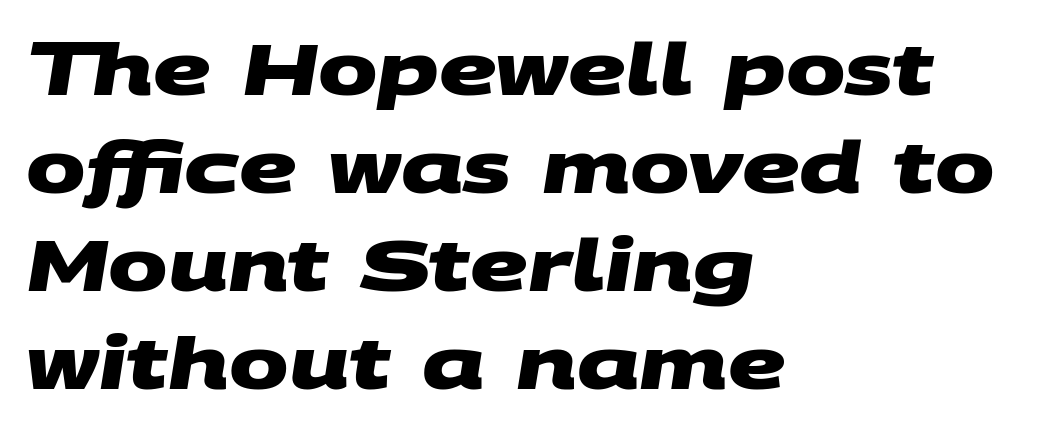
The image shows 71 px heavy, wide sans-serif type; set left-aligned, normal line spacing (1.38x), normal letter spacing, not underlined; medium stroke contrast and a large x-height.
